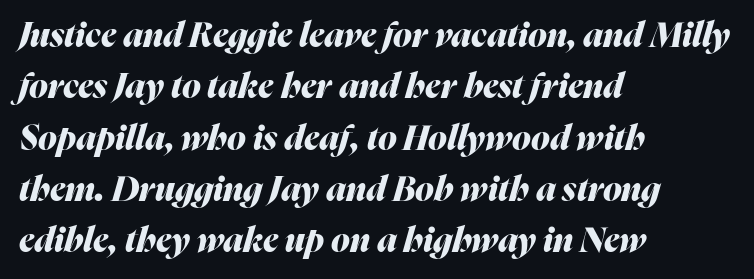
The image shows 34 px heavy type, italic (leaning right); set left-aligned, normal line spacing (1.51x), normal letter spacing, not underlined; medium stroke contrast and a medium x-height.
